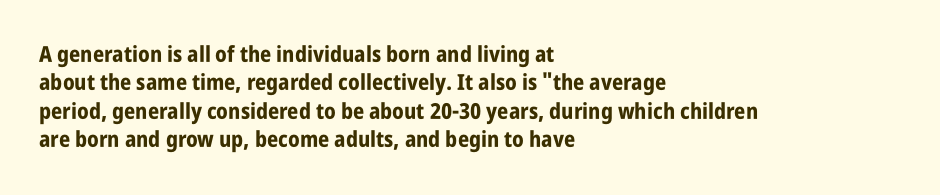
Q: Is the text bold? A: Yes.
Q: Is the text italic (slanted)? A: No, it is upright.
Q: Is the text underlined? A: No.
Q: How is the paragraph aligned? A: Left-aligned.
Q: Is the spacing between letters normal or unusually wide? A: Normal.
Q: Is the spacing between lines tight, normal or loose? A: Normal.
